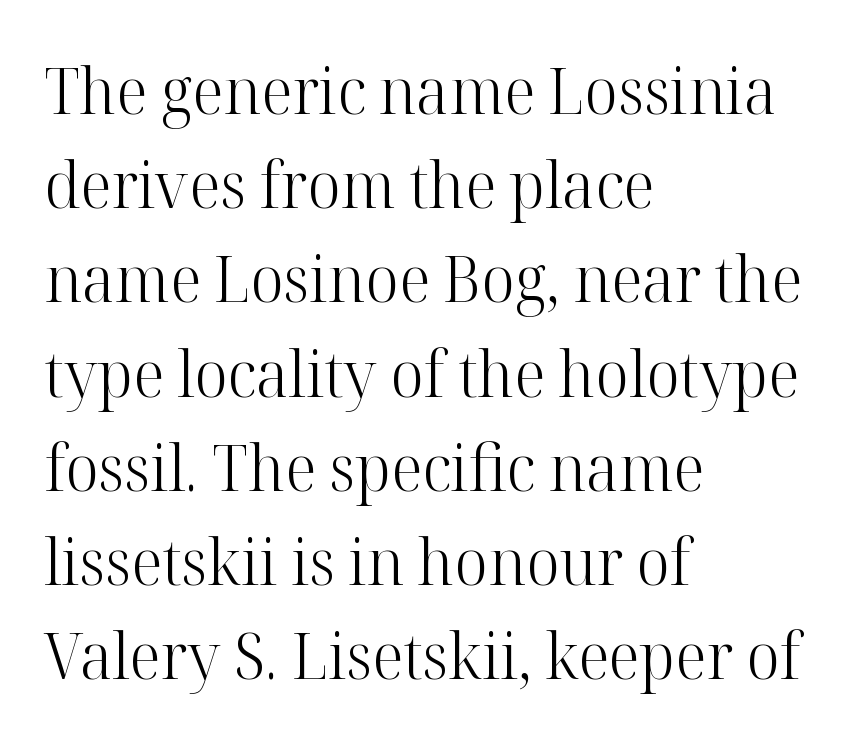
{"serif": "yes", "italic": "no", "bold": "no", "weight": "light", "width": "normal", "stroke_contrast": "high", "x_height": "medium", "monospaced": "no", "underline": "no", "align": "left", "line_spacing": "normal", "line_spacing_ratio": 1.45, "letter_spacing": "normal", "letter_spacing_em": 0.0, "glyph_px": 65}
